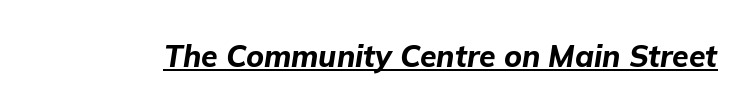
{"italic": "yes", "lean": "right", "slant_degrees": 9, "bold": "yes", "weight": "bold", "width": "normal", "stroke_contrast": "low", "x_height": "medium", "monospaced": "no", "underline": "yes", "letter_spacing": "normal", "letter_spacing_em": 0.0, "glyph_px": 30}
